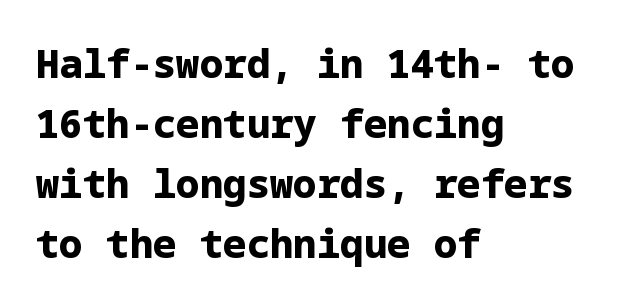
The image shows 39 px bold sans-serif type, upright; set left-aligned, normal line spacing (1.54x), normal letter spacing, not underlined; low stroke contrast and a medium x-height.
